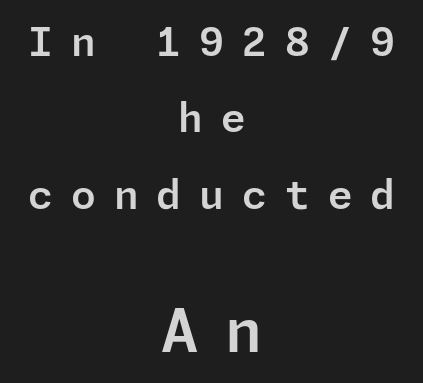
Q: Is the text italic (slanted)? A: No, it is upright.
Q: Is the typeface a serif or a sans-serif typeface? A: Sans-serif.
Q: Is the text underlined? A: No.
Q: How is the paragraph aligned? A: Centered.
Q: Is the spacing between letters normal or unusually wide? A: Unusually wide.
Q: Is the spacing between lines tight, normal or loose? A: Loose.
Q: Which block of text is set in a larger size, the first (top) or the second (bottom)? A: The second (bottom) one.
Q: Width (condensed, normal, or wide)? A: Normal.
Q: Stroke contrast? A: Low.
Q: x-height? A: Medium.
